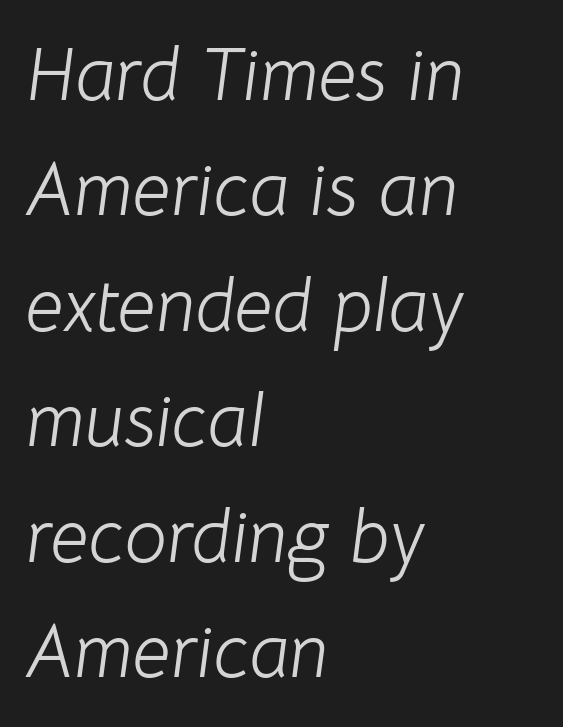
{"italic": "yes", "lean": "right", "slant_degrees": 8, "bold": "no", "weight": "light", "width": "normal", "stroke_contrast": "low", "x_height": "medium", "monospaced": "no", "underline": "no", "align": "left", "line_spacing": "normal", "line_spacing_ratio": 1.54, "letter_spacing": "normal", "letter_spacing_em": 0.0, "glyph_px": 75}
